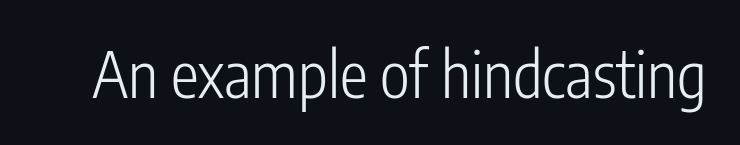
{"serif": "no", "italic": "no", "bold": "no", "weight": "light", "width": "condensed", "stroke_contrast": "low", "x_height": "medium", "monospaced": "no", "underline": "no", "letter_spacing": "normal", "letter_spacing_em": 0.0, "glyph_px": 63}
